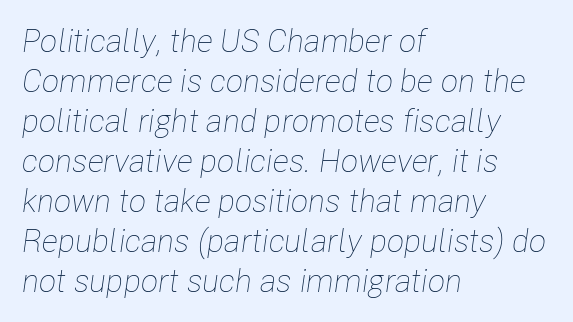
The words here are not underlined. Default kerning and tracking; the words read as compact shapes. The letters advance in unequal steps, a hallmark of proportional type. Looking at the ascenders, they clearly lean. Vertical spacing — default. The letters look calm and open, with moderate or lighter stems.
